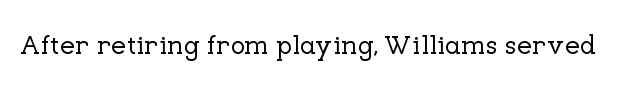
{"italic": "no", "underline": "no", "letter_spacing": "normal", "letter_spacing_em": 0.0, "glyph_px": 27}
